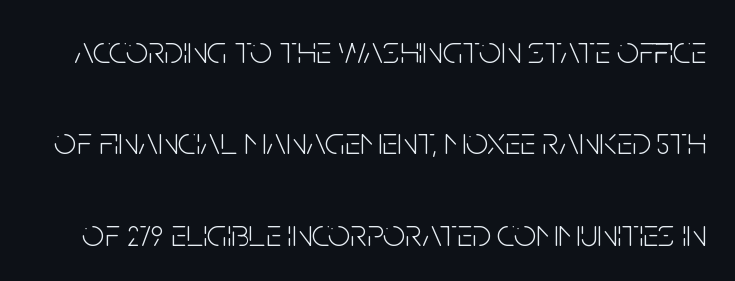
The block of text is sparse from top to bottom, with ample space between rows. The foot of each line stays bare and open. Each letter keeps its own natural width here, so spacing adapts to shape. Observe the absence of serifs on each vertical stroke in this sample. Upright lettering throughout.
